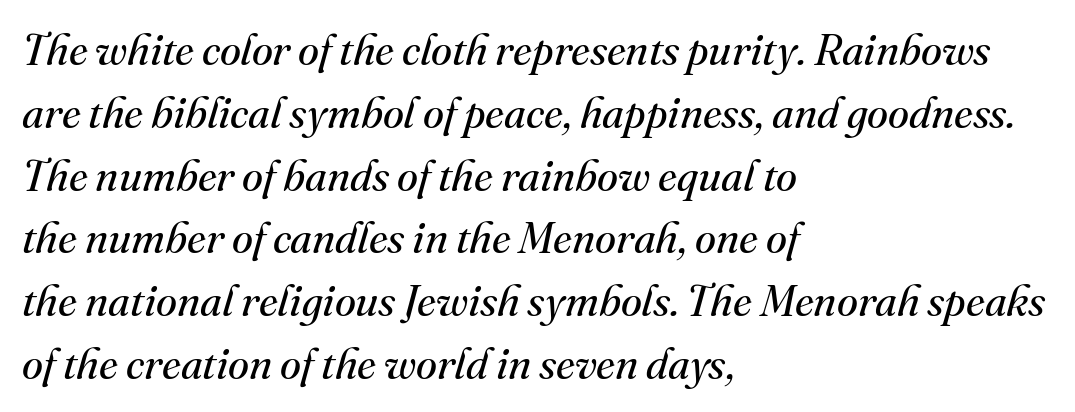
Typeset ragged right — the left edge is the straight one. Short note: letters normally spaced. In terms of letterform style, serifs are clearly present. The characters are drawn with everyday or finer stroke widths. A clean baseline with only descenders dipping below it.
